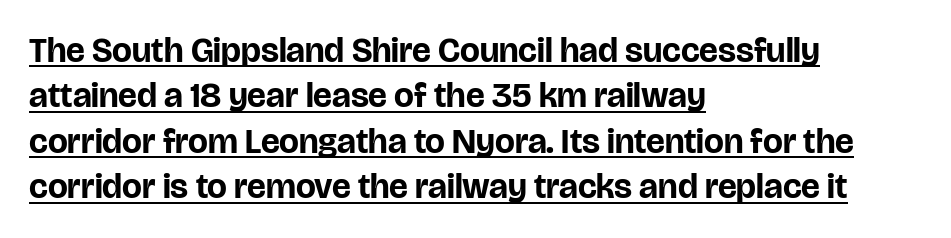
{"serif": "no", "italic": "no", "bold": "yes", "weight": "bold", "width": "normal", "stroke_contrast": "low", "x_height": "large", "monospaced": "no", "underline": "yes", "align": "left", "line_spacing": "normal", "line_spacing_ratio": 1.3, "letter_spacing": "normal", "letter_spacing_em": 0.0, "glyph_px": 35}
